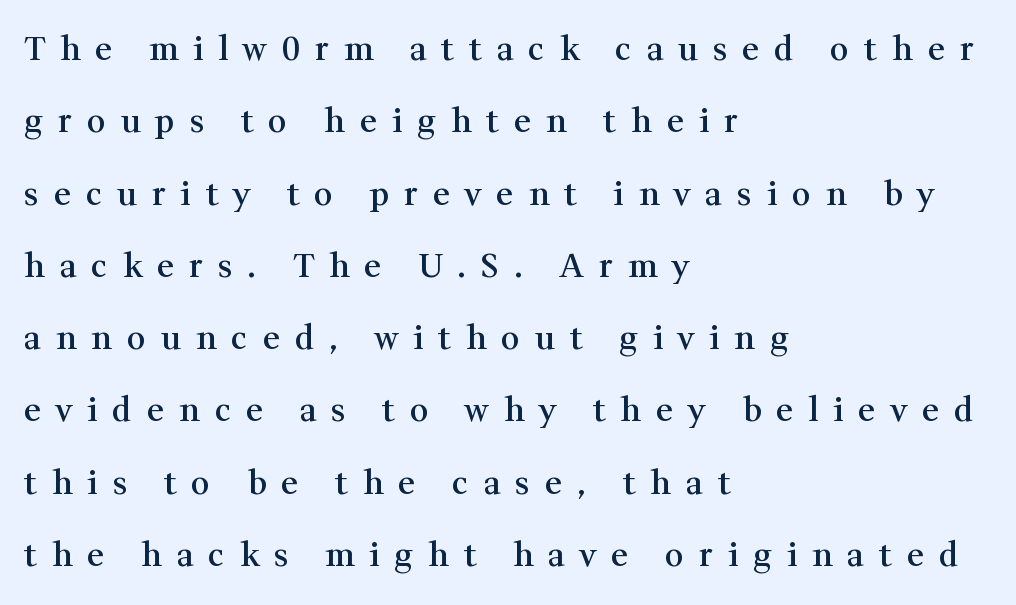
{"serif": "yes", "italic": "no", "bold": "semi", "weight": "semibold", "width": "normal", "stroke_contrast": "medium", "x_height": "medium", "monospaced": "no", "underline": "no", "align": "left", "line_spacing": "loose", "line_spacing_ratio": 2.19, "letter_spacing": "wide", "letter_spacing_em": 0.45, "glyph_px": 33}
